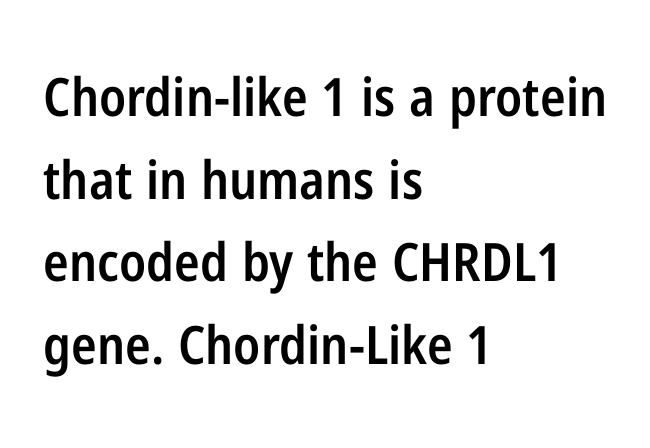
The text block is weighted toward the left margin, trailing off unevenly rightward. Bold? Not quite — semibold, heavier than regular but stopping short. Vertical spacing — default. This is roman type, the default non-slanted kind. Note: no serifs on the glyphs.
